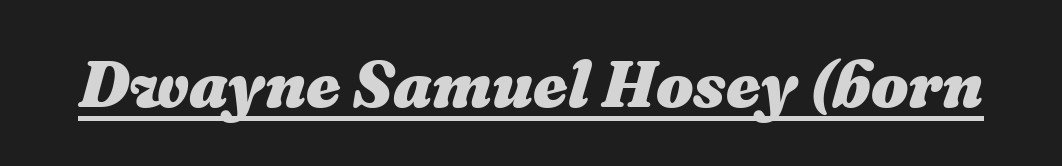
The image shows 66 px heavy type, italic (leaning right); set normal letter spacing, underlined; medium stroke contrast and a medium x-height.
